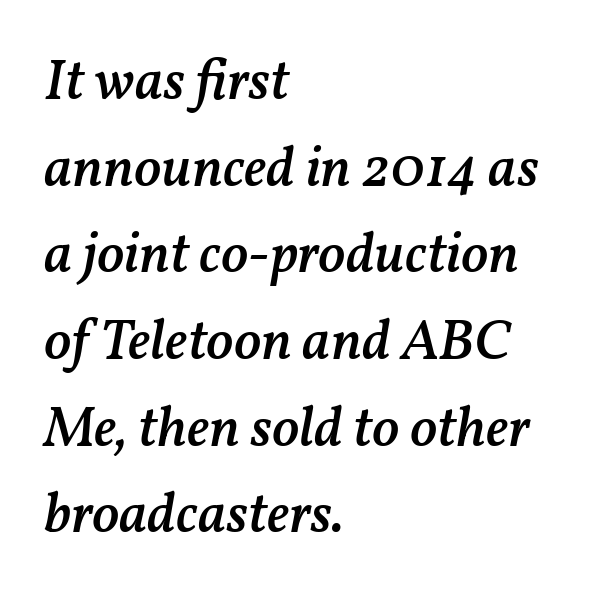
The baseline area is clear. Where is the straight margin? On the left. Weight: semibold (demi). The face used here is proportionally spaced, like ordinary book or web type. Tall strokes in this sample are angled rather than plumb. Regular leading.
